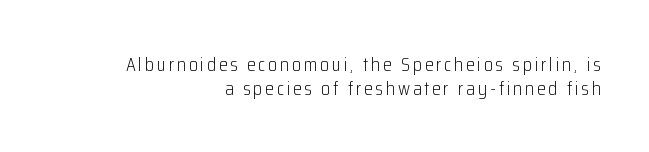
The image shows 20 px text type, upright; set right-aligned, line spacing 1.2x, not underlined.
